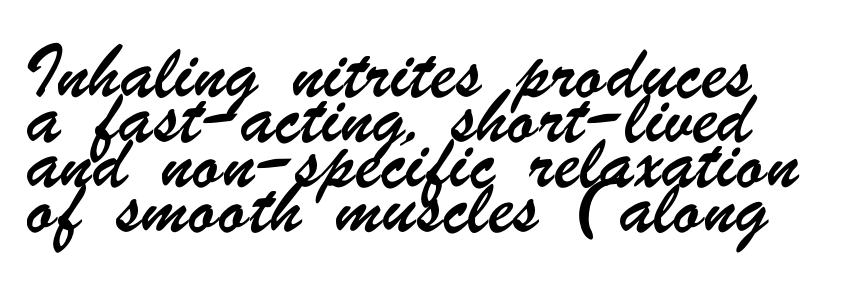
The strip under each line holds only bare page. A typesetter would call this zero additional tracking. Leading matches the norm, producing a regular column. The passage shown is typeset with a sans-serif family.
